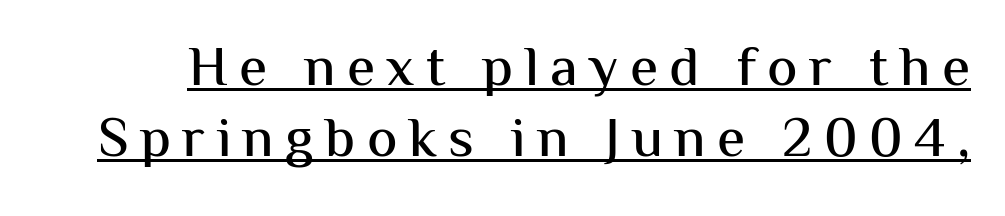
The lettering stays uniformly vertical, giving the passage a roman look. In terms of letterform style, serifs are entirely absent. Each line of the rendering has a horizontal stroke beneath the glyphs. Think of a printed novel: that variable character pitch is what you see here. Honestly, the row spacing looks completely unremarkable. Is the letter spacing exaggerated? Yes — the characters are pushed far apart.
